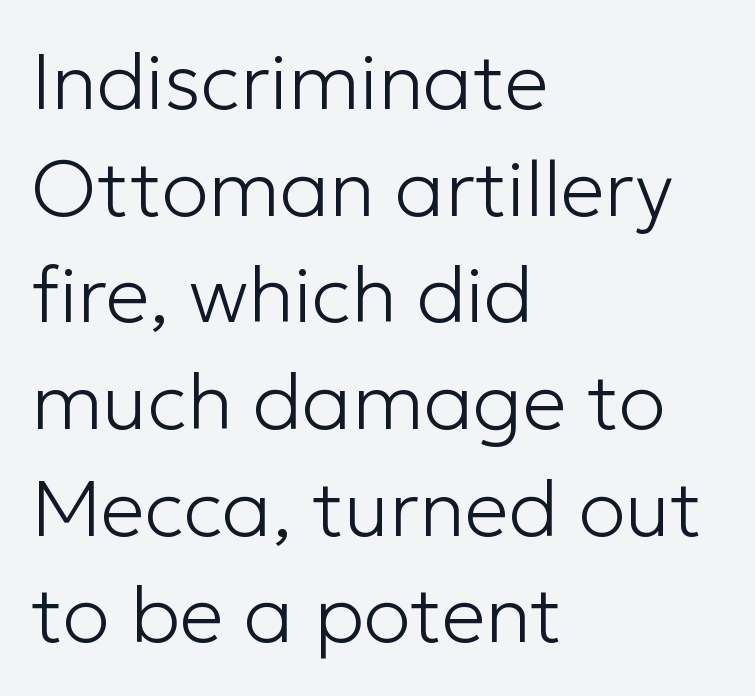
These lines are set flush left with a ragged right edge. The letters look calm and open, with moderate or lighter stems. The glyphs in this specimen are sans serif. Descenders hang freely into open space. The line-height multiplier appears to be the usual default. You can tell it's not italic because the verticals are truly vertical.
